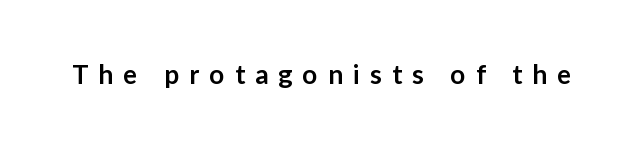
Q: Is the text bold? A: Semi-bold.
Q: Is the text italic (slanted)? A: No, it is upright.
Q: Is the text underlined? A: No.
Q: Is the spacing between letters normal or unusually wide? A: Unusually wide.
